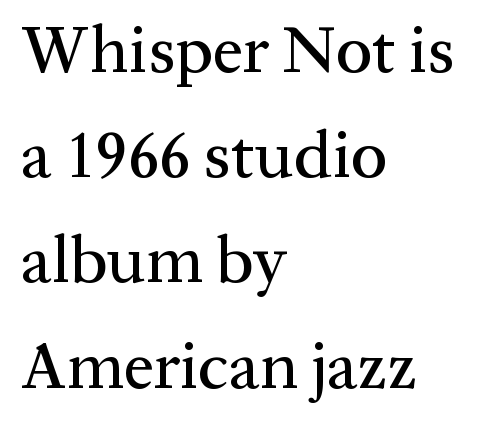
Q: Is the text italic (slanted)? A: No, it is upright.
Q: Is the typeface a serif or a sans-serif typeface? A: Serif.
Q: Is the text underlined? A: No.
Q: How is the paragraph aligned? A: Left-aligned.
Q: Is the spacing between letters normal or unusually wide? A: Normal.
Q: Is the spacing between lines tight, normal or loose? A: Normal.
Q: Width (condensed, normal, or wide)? A: Normal.
Q: Stroke contrast? A: Medium.
Q: x-height? A: Medium.
Q: Monospaced? A: No.
